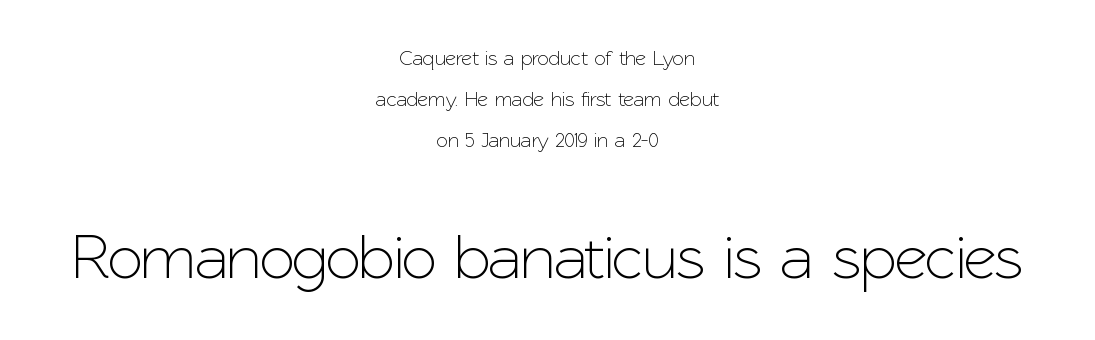
The image shows 64 px sans-serif type, upright; set centered, loose line spacing (1.95x), normal letter spacing, not underlined; the second (bottom) block is 3.05x larger; low stroke contrast and a medium x-height.
